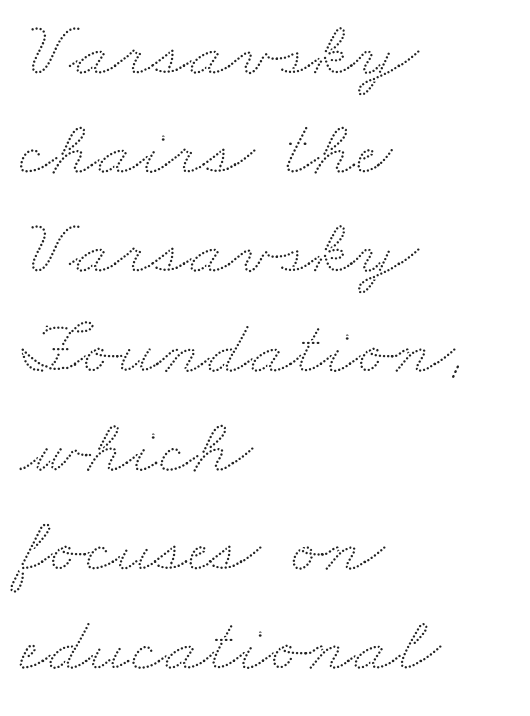
Note the varied advance widths — an 'i' is clearly narrower than an 'm'. Horizontal alignment here is leftward, the default for most running prose. You could call the tracking neutral — neither tight nor loose. A bare baseline throughout the passage.
